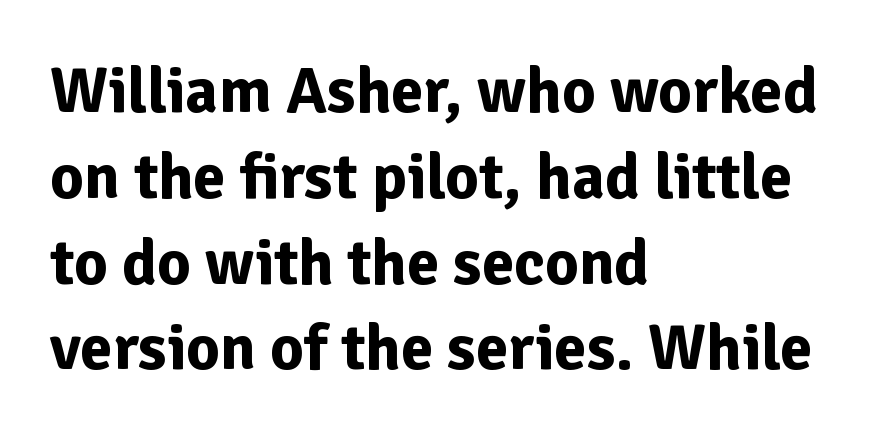
Nobody drew a line under any word here. Words appear dense and cohesive because spacing is normal. Regarding leading, the lines here are spaced in the standard way. The rag falls on the right side of this text block.
